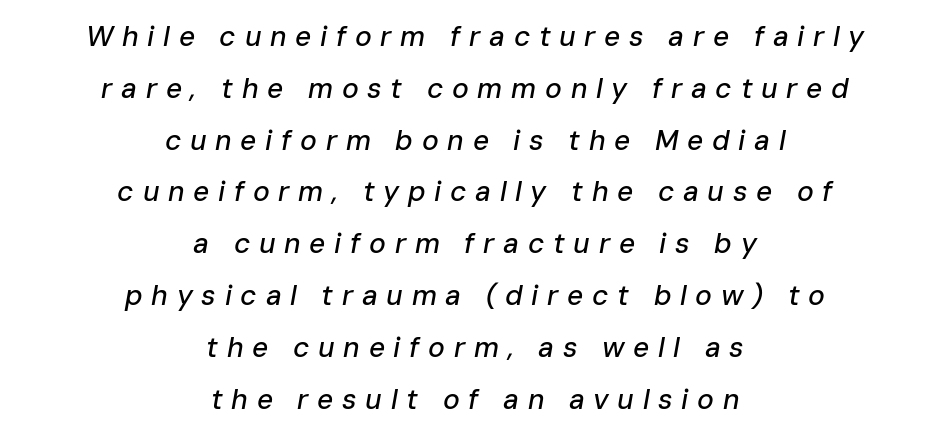
{"italic": "yes", "lean": "right", "slant_degrees": 10, "width": "normal", "stroke_contrast": "low", "x_height": "medium", "monospaced": "no", "underline": "no", "align": "center", "line_spacing_ratio": 1.85, "letter_spacing": "wide", "letter_spacing_em": 0.31, "glyph_px": 28}
